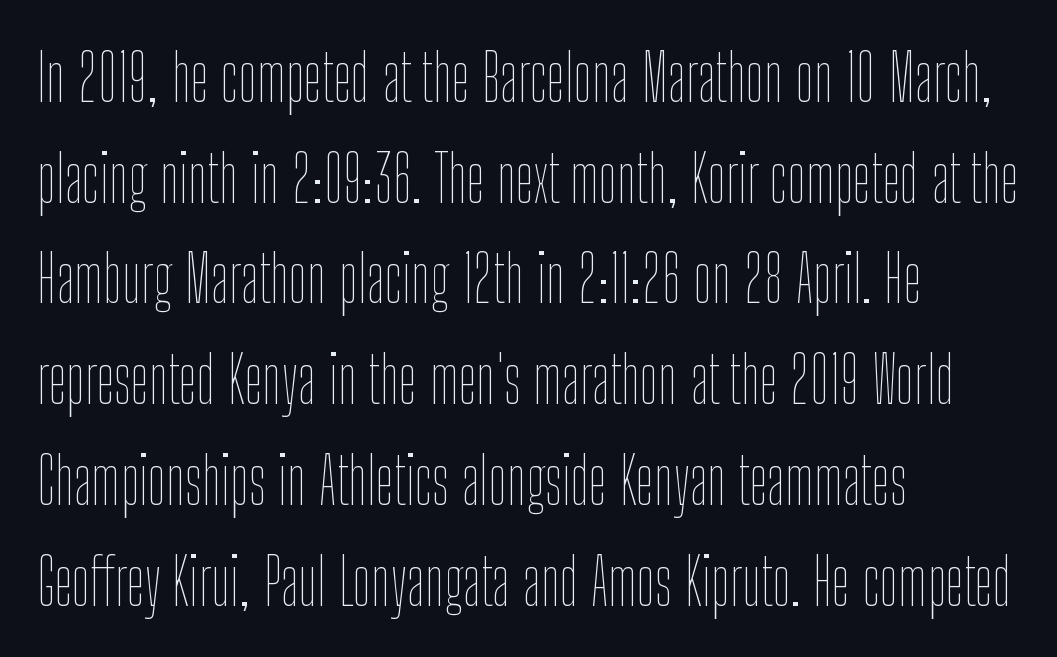
The image shows 65 px thin, condensed type, upright; set left-aligned, normal line spacing (1.55x), normal letter spacing, not underlined; low stroke contrast and a medium x-height.
